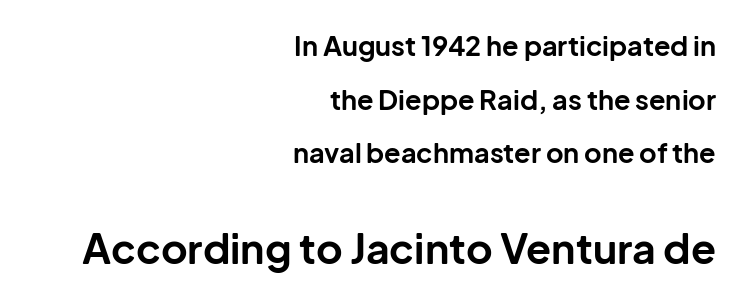
Q: Is the text bold? A: Yes.
Q: Is the text italic (slanted)? A: No, it is upright.
Q: Is the typeface a serif or a sans-serif typeface? A: Sans-serif.
Q: Is the text underlined? A: No.
Q: How is the paragraph aligned? A: Right-aligned.
Q: Is the spacing between letters normal or unusually wide? A: Normal.
Q: Is the spacing between lines tight, normal or loose? A: Loose.
Q: Which block of text is set in a larger size, the first (top) or the second (bottom)? A: The second (bottom) one.
Q: Width (condensed, normal, or wide)? A: Normal.
Q: Stroke contrast? A: Low.
Q: x-height? A: Medium.
Q: Monospaced? A: No.
